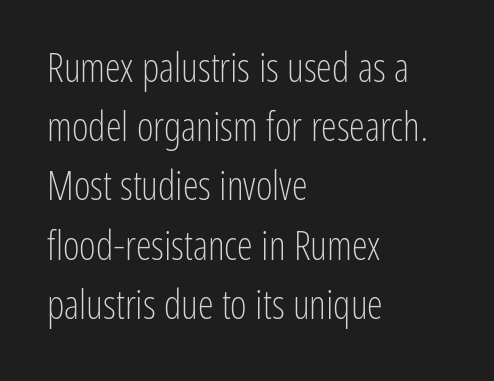
I'd call this a sans setting — the letters go barefoot. This rendering features lettering with no underline. In terms of posture, this sample is upright. Stems and bowls with no extra thickness — not bold.
